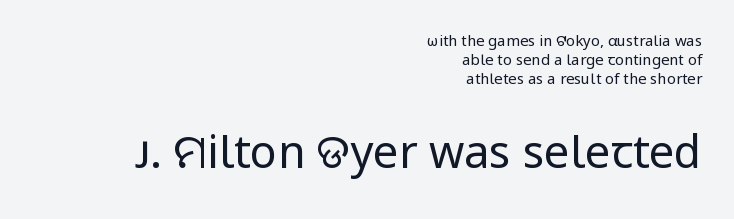
Q: Is the text bold? A: No.
Q: Is the text italic (slanted)? A: No, it is upright.
Q: Is the typeface a serif or a sans-serif typeface? A: Sans-serif.
Q: Is the text underlined? A: No.
Q: How is the paragraph aligned? A: Right-aligned.
Q: Is the spacing between letters normal or unusually wide? A: Normal.
Q: Is the spacing between lines tight, normal or loose? A: Normal.
Q: Which block of text is set in a larger size, the first (top) or the second (bottom)? A: The second (bottom) one.
Q: Width (condensed, normal, or wide)? A: Normal.
Q: Stroke contrast? A: Low.
Q: x-height? A: Medium.
Q: Monospaced? A: No.
